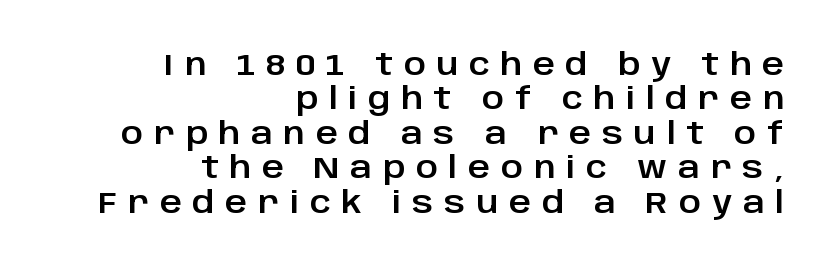
{"serif": "no", "italic": "no", "width": "normal", "stroke_contrast": "low", "x_height": "large", "monospaced": "no", "underline": "no", "align": "right", "line_spacing": "tight", "line_spacing_ratio": 1.15, "letter_spacing": "wide", "letter_spacing_em": 0.36, "glyph_px": 30}
